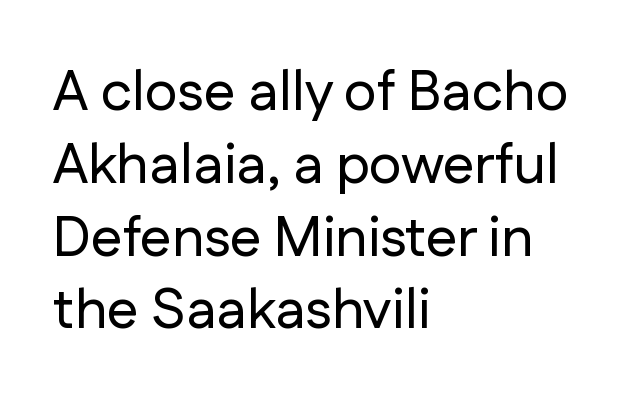
{"serif": "no", "italic": "no", "width": "normal", "stroke_contrast": "low", "x_height": "medium", "monospaced": "no", "underline": "no", "align": "left", "line_spacing": "normal", "line_spacing_ratio": 1.3, "letter_spacing": "normal", "letter_spacing_em": 0.0, "glyph_px": 56}
